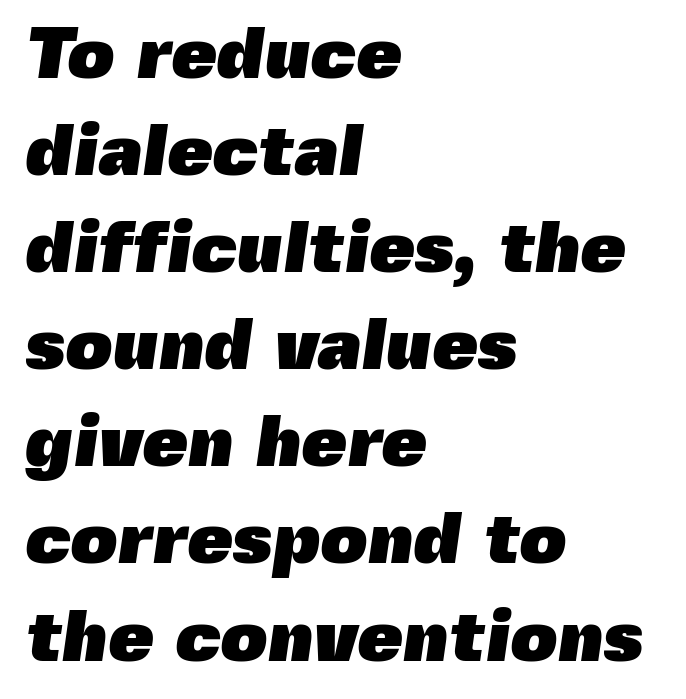
{"serif": "no", "bold": "yes", "weight": "heavy", "width": "normal", "x_height": "medium", "monospaced": "no", "underline": "no", "align": "left", "line_spacing": "normal", "line_spacing_ratio": 1.33, "letter_spacing": "normal", "letter_spacing_em": 0.0, "glyph_px": 73}
